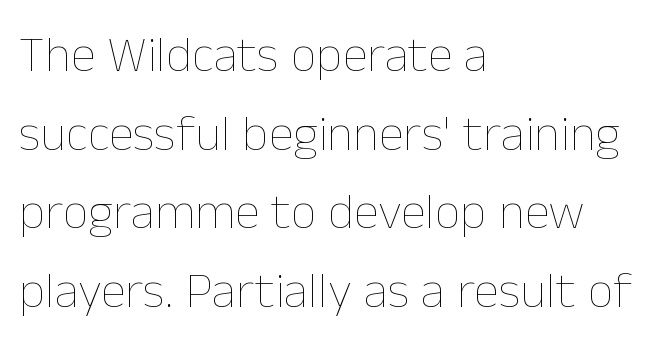
The image shows 51 px thin type, upright; set left-aligned, normal line spacing (1.54x), normal letter spacing, not underlined; low stroke contrast and a medium x-height.
